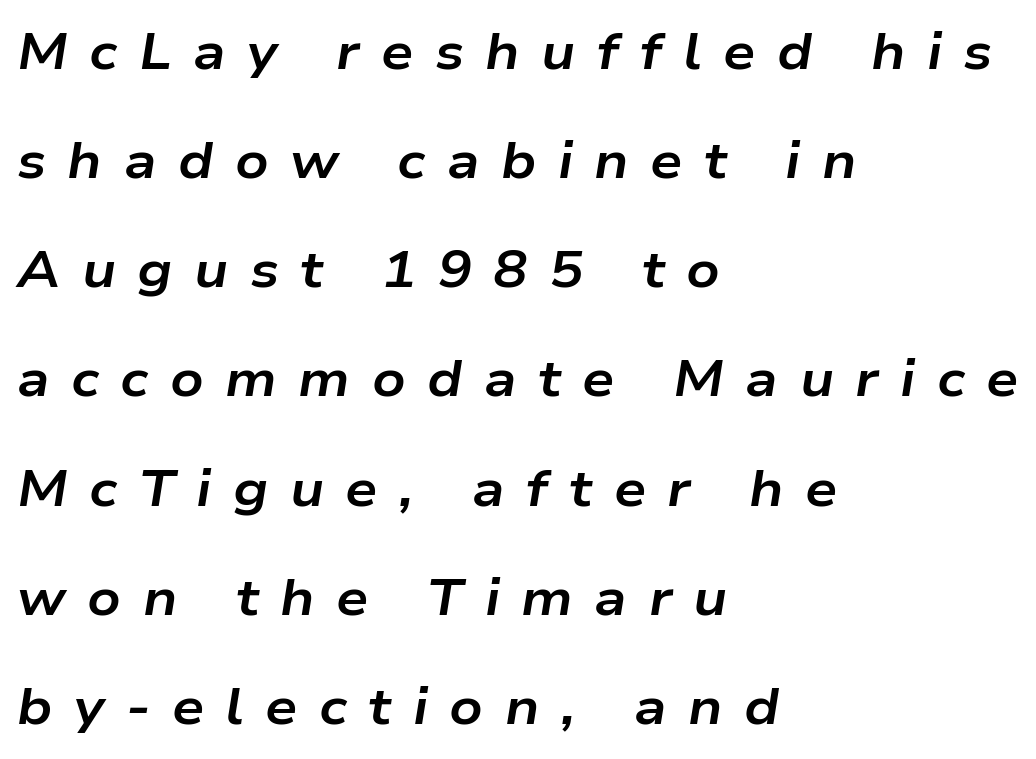
There's an unmistakable incline to the writing here. Does the leading feel generous? Absolutely, it's lavish. The text block is weighted toward the left margin, trailing off unevenly rightward. Bold? Absolutely — the strokes are thick and heavy. You could only call the tracking loose — the letters float apart.
